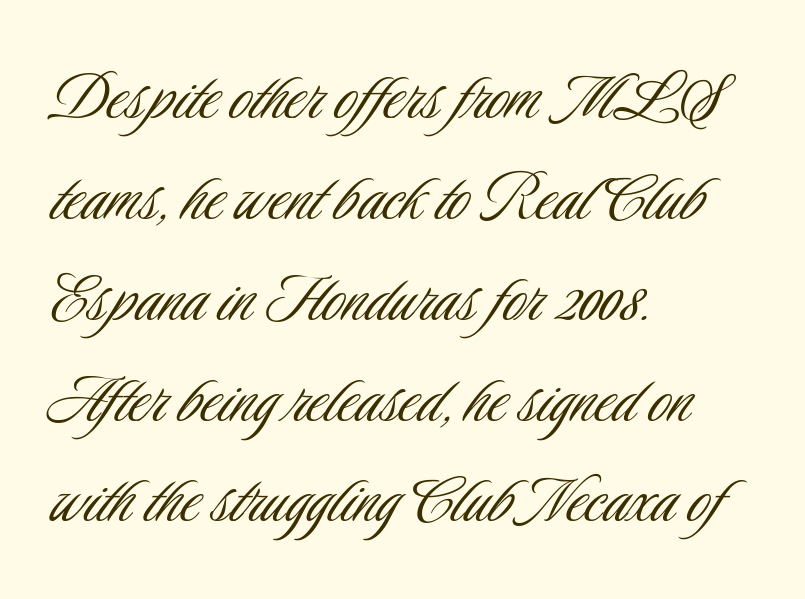
Type without underlining. Proportional: the letters do not fall into vertical columns. Each line starts at the same left margin while the right side varies.
